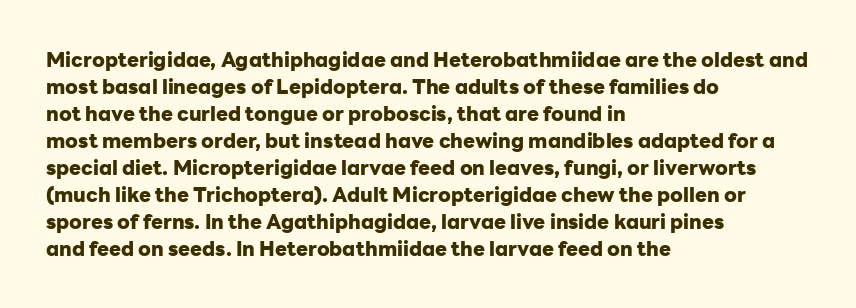
The image shows 20 px bold type, upright; set left-aligned, normal line spacing (1.35x), normal letter spacing, not underlined.
